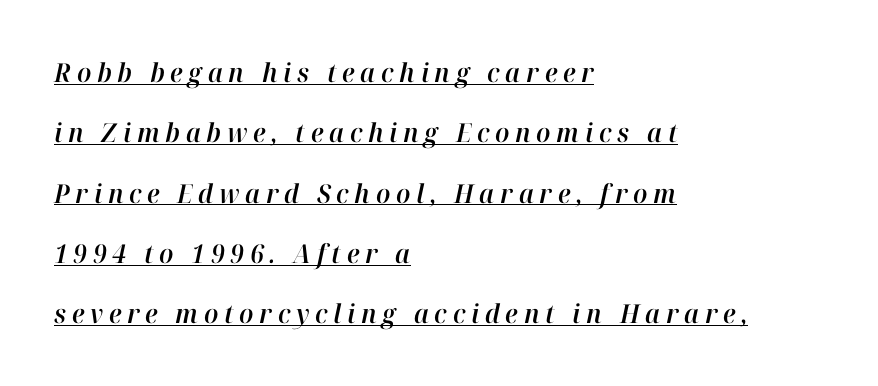
Yep, that's italic — everything's leaning. Caption: lettering with a line underneath. The lines are quadded left. The tracking jumps out immediately: characters are airy and widely separated.
